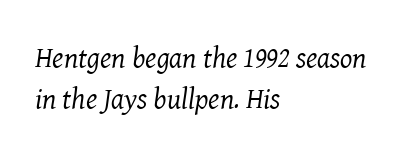
The image shows 29 px regular-weight serif type, italic (leaning right); set left-aligned, normal line spacing (1.4x), normal letter spacing, not underlined; medium stroke contrast and a medium x-height.
